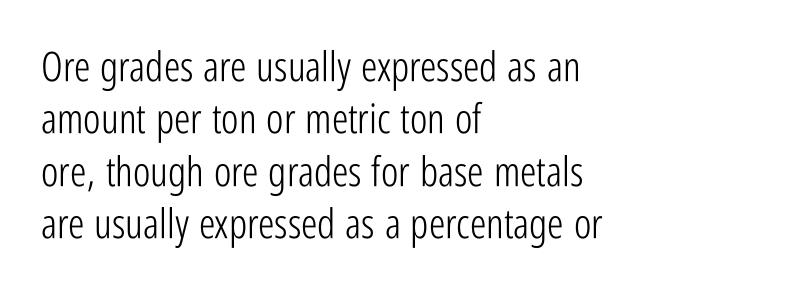
{"serif": "no", "italic": "no", "bold": "no", "weight": "light", "width": "condensed", "stroke_contrast": "low", "x_height": "medium", "monospaced": "no", "underline": "no", "align": "left", "line_spacing": "normal", "line_spacing_ratio": 1.28, "letter_spacing": "normal", "letter_spacing_em": 0.0, "glyph_px": 41}
